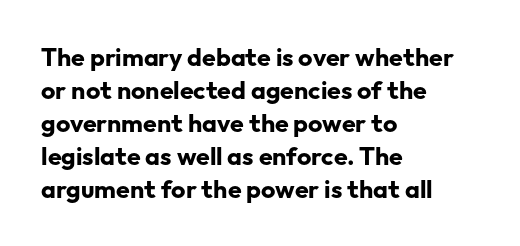
The image shows 25 px bold type, upright; set left-aligned, normal line spacing (1.32x), normal letter spacing, not underlined.
